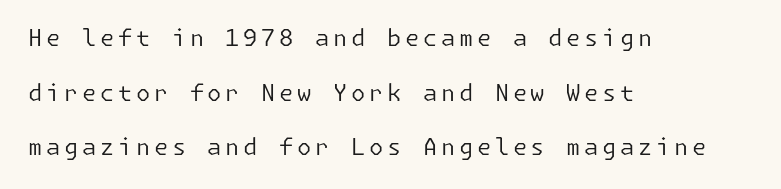
Q: Is the text bold? A: No.
Q: Is the text italic (slanted)? A: No, it is upright.
Q: Is the text underlined? A: No.
Q: How is the paragraph aligned? A: Left-aligned.
Q: Is the spacing between lines tight, normal or loose? A: Loose.
